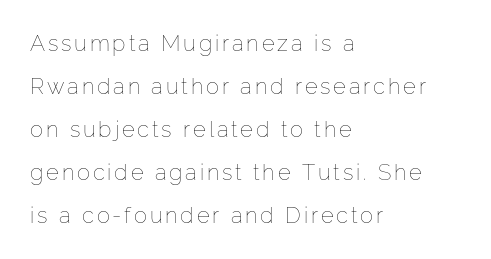
{"italic": "no", "bold": "no", "underline": "no", "align": "left", "line_spacing": "loose", "line_spacing_ratio": 1.95, "glyph_px": 22}
